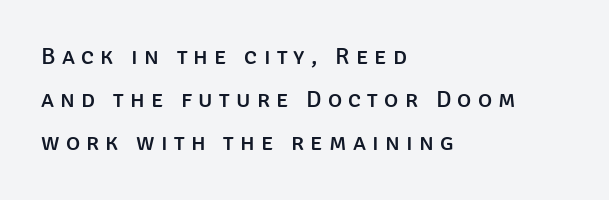
The space directly below the letters is spotless. The paragraph shown leans on its left margin. The axis of the letterforms is exactly vertical. Tracking here is generous; glyphs stand well apart from one another.
